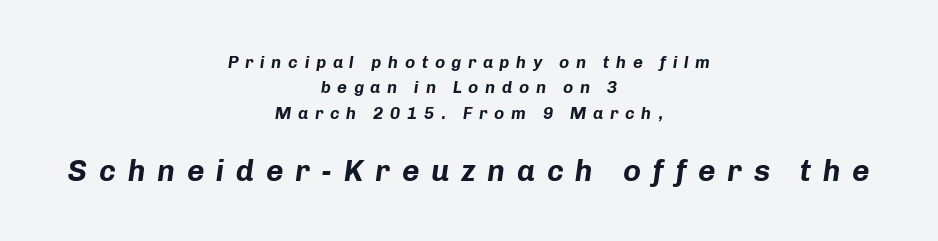
The letters advance in unequal steps, a hallmark of proportional type. Observe the lean: these are italic letterforms. Reading top to bottom, the characters get bigger at the block break. Pretty heavy lettering here — definitely bold.
